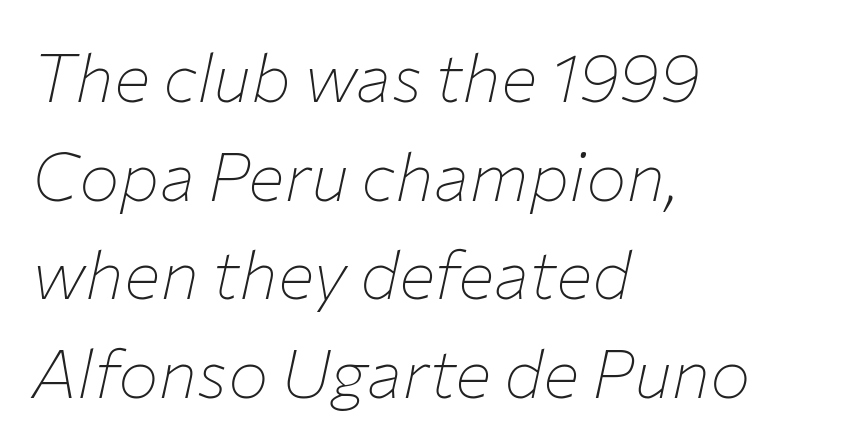
{"italic": "yes", "lean": "right", "slant_degrees": 12, "bold": "no", "weight": "thin", "width": "normal", "stroke_contrast": "low", "x_height": "medium", "monospaced": "no", "underline": "no", "align": "left", "line_spacing": "normal", "line_spacing_ratio": 1.45, "letter_spacing": "normal", "letter_spacing_em": 0.0, "glyph_px": 68}
